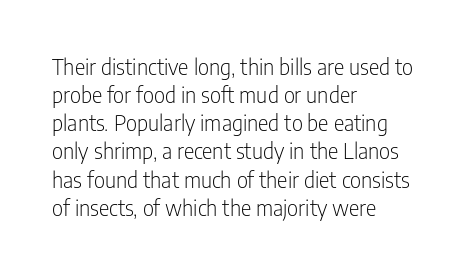
{"italic": "no", "bold": "no", "underline": "no", "align": "left", "line_spacing": "normal", "line_spacing_ratio": 1.28, "letter_spacing": "normal", "letter_spacing_em": 0.0, "glyph_px": 22}
